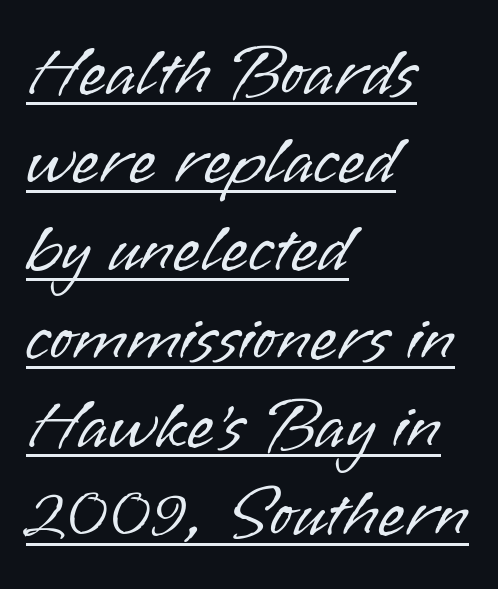
{"serif": "no", "bold": "no", "weight": "light", "width": "normal", "stroke_contrast": "low", "x_height": "small", "monospaced": "no", "underline": "yes", "align": "left", "line_spacing": "normal", "line_spacing_ratio": 1.26, "letter_spacing": "normal", "letter_spacing_em": 0.0, "glyph_px": 70}
